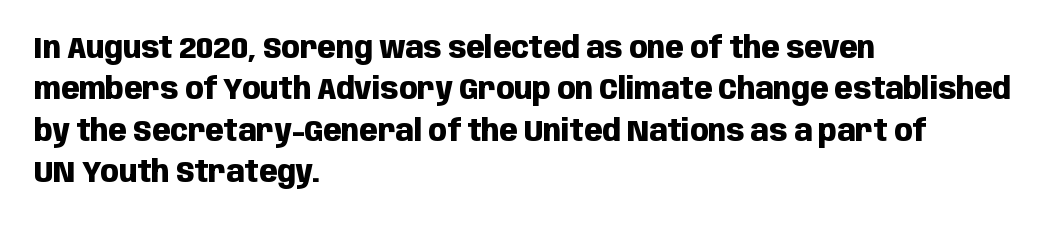
{"serif": "no", "italic": "no", "bold": "yes", "weight": "heavy", "width": "condensed", "stroke_contrast": "low", "x_height": "large", "monospaced": "no", "underline": "no", "align": "left", "line_spacing": "normal", "line_spacing_ratio": 1.38, "letter_spacing": "normal", "letter_spacing_em": 0.0, "glyph_px": 30}
